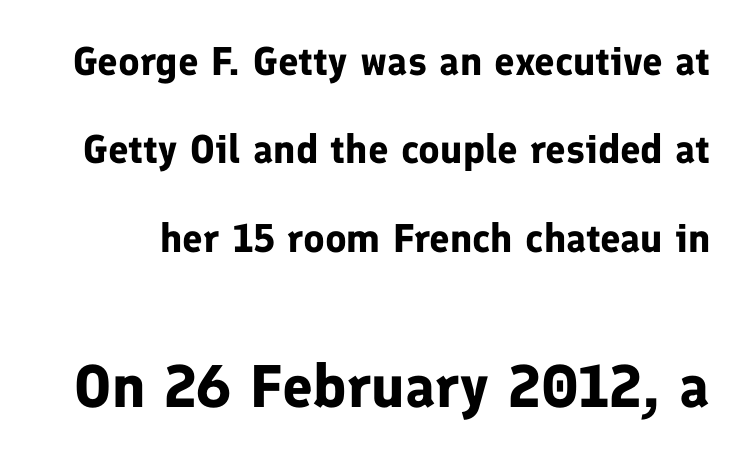
{"serif": "no", "italic": "no", "bold": "yes", "weight": "bold", "width": "normal", "stroke_contrast": "low", "x_height": "medium", "monospaced": "no", "underline": "no", "line_spacing": "loose", "line_spacing_ratio": 2.21, "letter_spacing": "normal", "letter_spacing_em": 0.0, "larger_block": "second", "size_ratio": 1.5, "glyph_px": 60}
